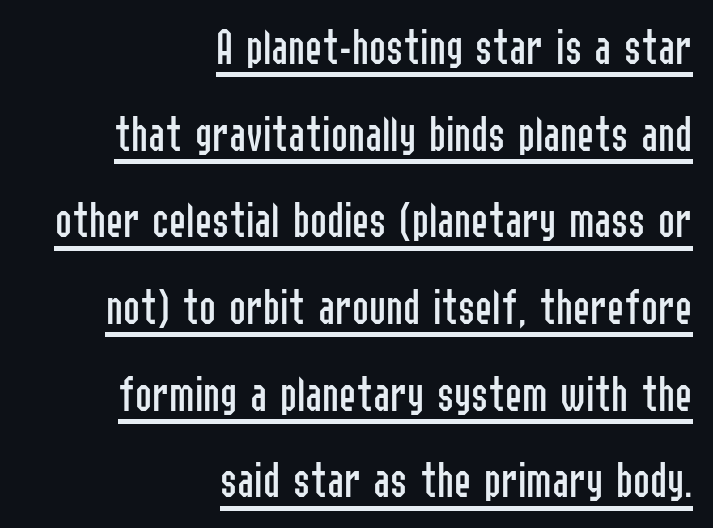
The image shows 51 px regular-weight, condensed sans-serif type, upright; set right-aligned, normal line spacing (1.7x), normal letter spacing, underlined; low stroke contrast and a medium x-height.
